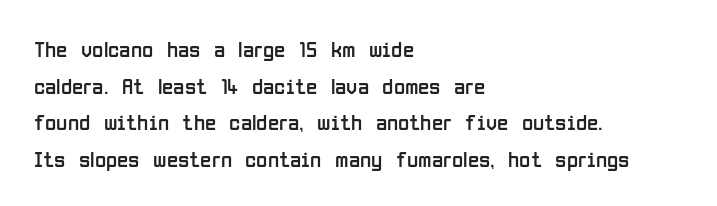
{"italic": "no", "bold": "no", "underline": "no", "align": "left", "line_spacing": "normal", "line_spacing_ratio": 1.59, "letter_spacing": "normal", "letter_spacing_em": 0.0, "glyph_px": 23}
